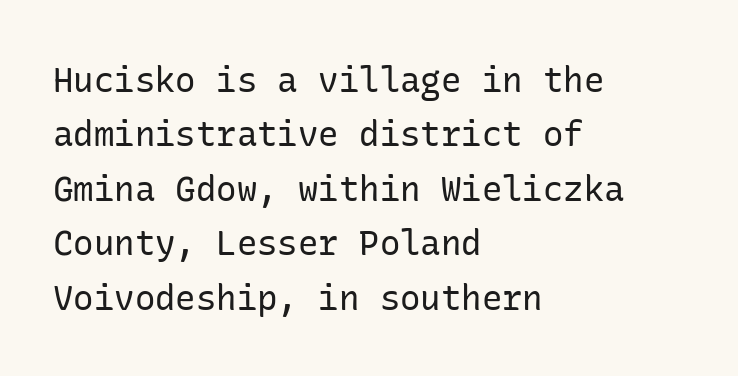
The image shows 34 px regular-weight sans-serif type, upright; set left-aligned, normal line spacing (1.6x), normal letter spacing, not underlined; low stroke contrast and a medium x-height.
